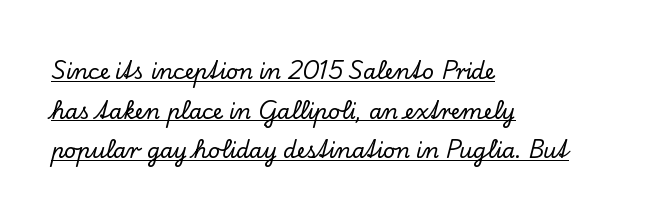
{"underline": "yes", "align": "left", "line_spacing_ratio": 1.89, "letter_spacing": "normal", "letter_spacing_em": 0.0, "glyph_px": 21}
